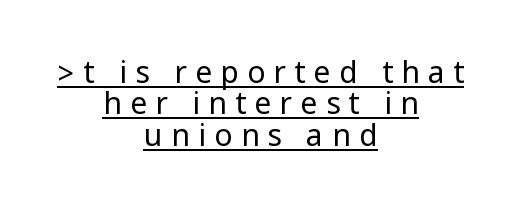
Is the stroke heavy? The answer is a plain regular-or-lighter. Is the block centered? Yes — each line is placed symmetrically about the middle. Italic: no, the glyphs are upright roman. The face used here is rendered with a markedly widened letterfit. This sample uses a sans-serif face.
